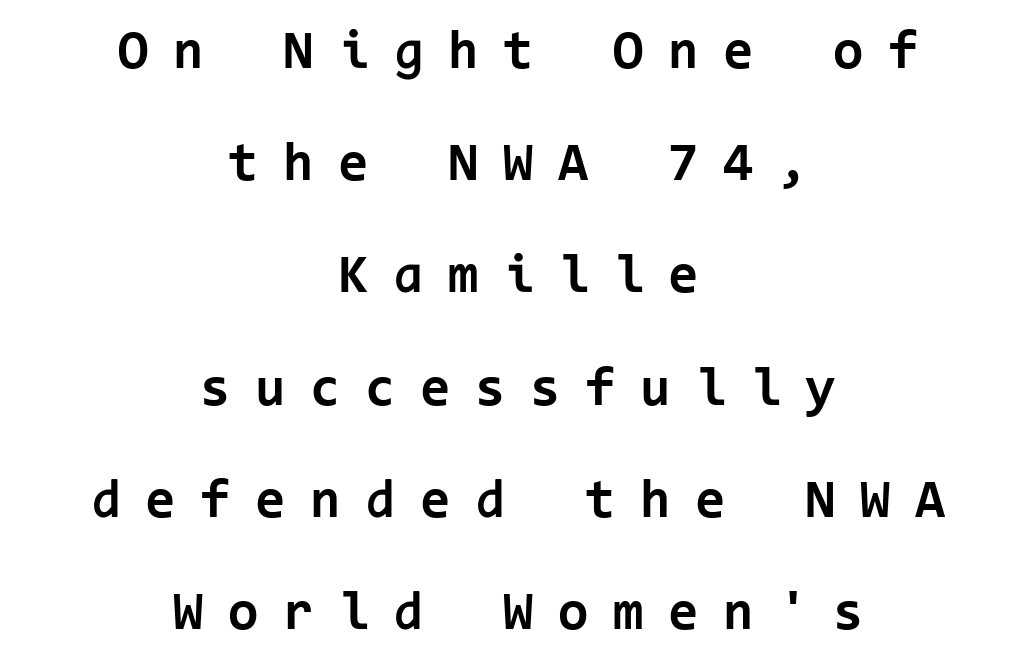
Q: Is the text bold? A: Yes.
Q: Is the text italic (slanted)? A: No, it is upright.
Q: Is the typeface a serif or a sans-serif typeface? A: Sans-serif.
Q: Is the text underlined? A: No.
Q: How is the paragraph aligned? A: Centered.
Q: Is the spacing between letters normal or unusually wide? A: Unusually wide.
Q: Is the spacing between lines tight, normal or loose? A: Loose.
Q: Width (condensed, normal, or wide)? A: Normal.
Q: Stroke contrast? A: Low.
Q: x-height? A: Medium.
Q: Monospaced? A: Yes.
